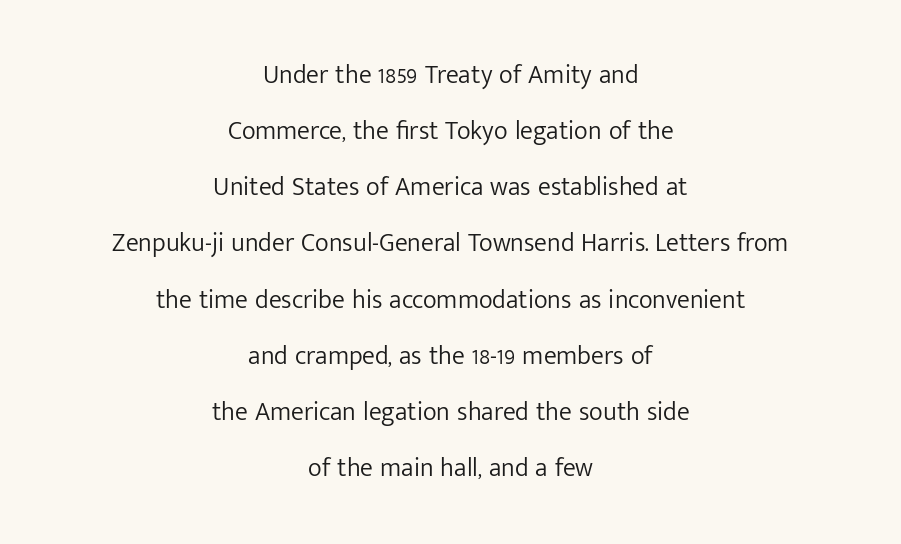
Tracking value appears to be zero — textbook default spacing. No extra ink here — the face is not bold. Is the block centered? Yes — each line is placed symmetrically about the middle. Successive baselines arrive slowly, with a big drop between each. Just letters on the line, the space beneath them empty.
